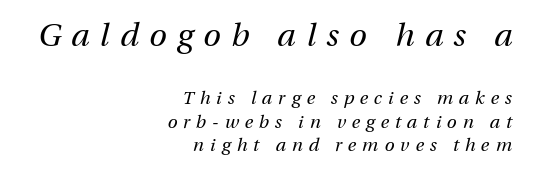
Q: Is the text bold? A: No.
Q: Is the text italic (slanted)? A: Yes, it leans right by about 13 degrees.
Q: Is the text underlined? A: No.
Q: How is the paragraph aligned? A: Right-aligned.
Q: Is the spacing between letters normal or unusually wide? A: Unusually wide.
Q: Is the spacing between lines tight, normal or loose? A: Normal.
Q: Which block of text is set in a larger size, the first (top) or the second (bottom)? A: The first (top) one.
Q: Width (condensed, normal, or wide)? A: Normal.
Q: Stroke contrast? A: Medium.
Q: x-height? A: Medium.
Q: Monospaced? A: No.
